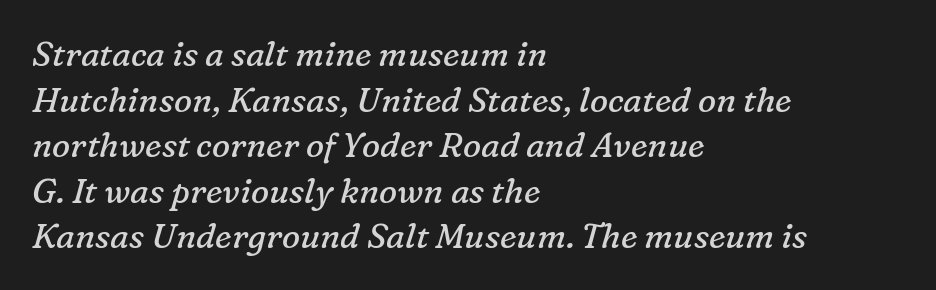
{"serif": "yes", "italic": "yes", "lean": "right", "slant_degrees": 16, "bold": "no", "weight": "regular", "width": "normal", "stroke_contrast": "low", "x_height": "medium", "monospaced": "no", "underline": "no", "align": "left", "line_spacing": "normal", "line_spacing_ratio": 1.34, "letter_spacing": "normal", "letter_spacing_em": 0.0, "glyph_px": 34}
